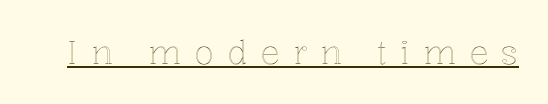
Q: Is the text italic (slanted)? A: No, it is upright.
Q: Is the text underlined? A: Yes.
Q: Is the spacing between letters normal or unusually wide? A: Unusually wide.
Q: Width (condensed, normal, or wide)? A: Normal.
Q: x-height? A: Medium.
Q: Monospaced? A: No.
